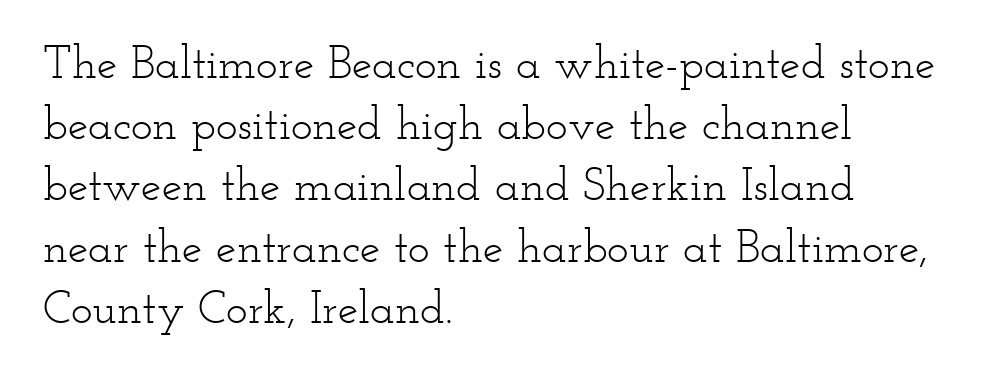
{"serif": "yes", "italic": "no", "bold": "no", "weight": "light", "width": "wide", "stroke_contrast": "low", "x_height": "small", "monospaced": "no", "underline": "no", "align": "left", "line_spacing": "normal", "line_spacing_ratio": 1.33, "letter_spacing": "normal", "letter_spacing_em": 0.0, "glyph_px": 46}
